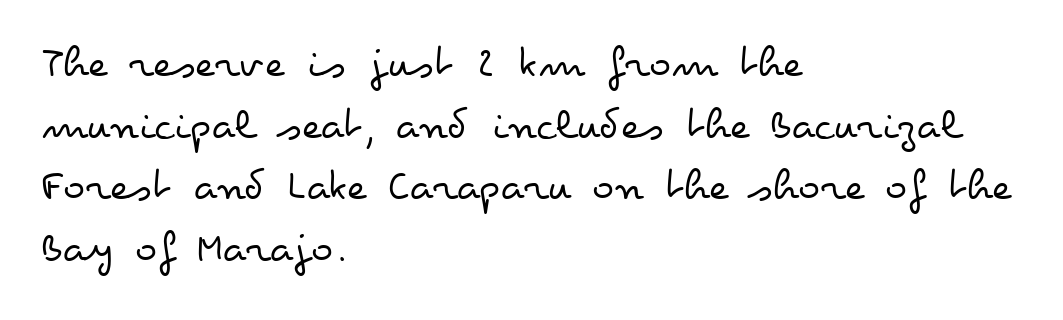
The image shows 46 px regular-weight, wide type, upright; set left-aligned, normal line spacing (1.34x), normal letter spacing, not underlined; low stroke contrast and a small x-height.
